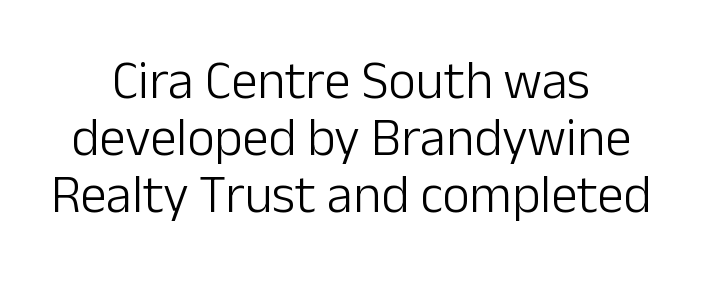
{"serif": "no", "italic": "no", "bold": "no", "weight": "light", "width": "normal", "stroke_contrast": "low", "x_height": "medium", "monospaced": "no", "underline": "no", "align": "center", "line_spacing": "tight", "line_spacing_ratio": 1.08, "letter_spacing": "normal", "letter_spacing_em": 0.0, "glyph_px": 53}
